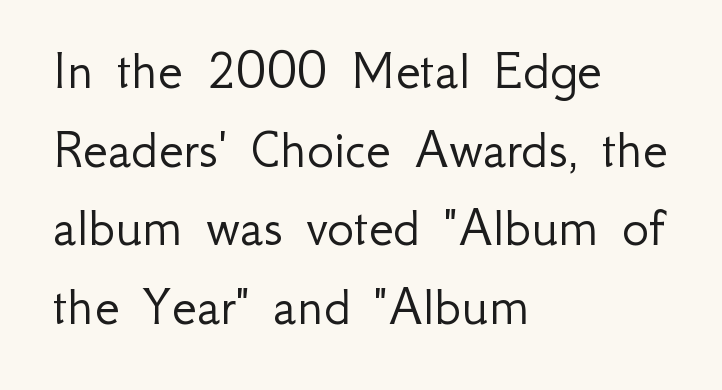
The image shows 57 px light sans-serif type, upright; set left-aligned, normal line spacing (1.38x), normal letter spacing, not underlined; low stroke contrast and a small x-height.
